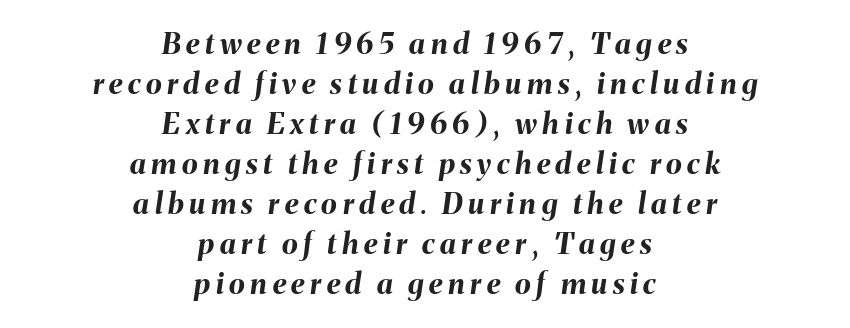
The image shows 29 px bold type, italic (leaning right); set centered, normal line spacing (1.38x), not underlined; medium stroke contrast and a medium x-height.
